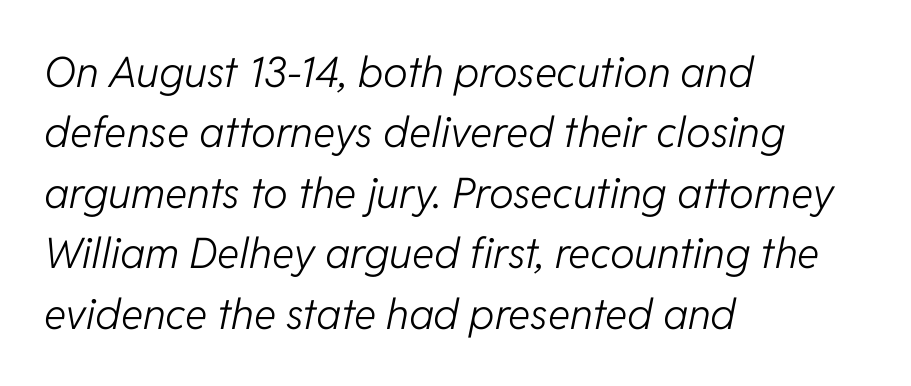
Q: Is the text bold? A: No.
Q: Is the text italic (slanted)? A: Yes, it leans right by about 11 degrees.
Q: Is the text underlined? A: No.
Q: How is the paragraph aligned? A: Left-aligned.
Q: Is the spacing between letters normal or unusually wide? A: Normal.
Q: Is the spacing between lines tight, normal or loose? A: Normal.
Q: Width (condensed, normal, or wide)? A: Normal.
Q: Stroke contrast? A: Low.
Q: x-height? A: Medium.
Q: Monospaced? A: No.
